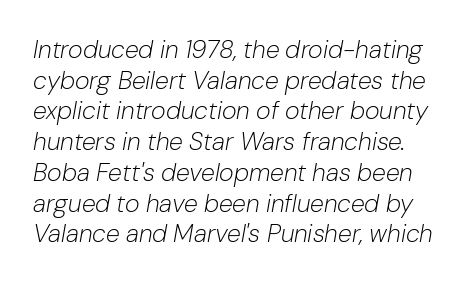
{"italic": "yes", "lean": "right", "slant_degrees": 10, "bold": "no", "underline": "no", "line_spacing_ratio": 1.23, "letter_spacing": "normal", "letter_spacing_em": 0.0, "glyph_px": 25}
